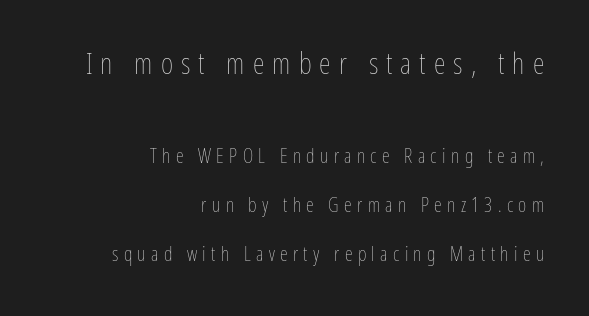
Stroke thickness stays within the range of a standard reading face or lighter. Each line ends at the same right margin while the left side varies. The letters stand straight up with perfectly vertical stems. Varying glyph widths throughout — classic text-font behaviour. The passage shown stacks its lines with a broad gap. A typesetter would call this heavily tracked-out type.
